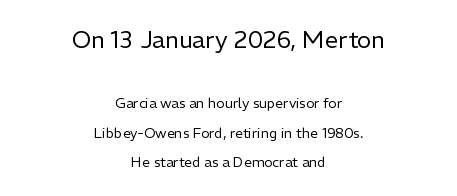
The face used here is rendered with its standard letterfit. The font is comparable to plain body text, perhaps lighter. The designer gave the opening block more size than the closing block. Ascenders rise straight up at ninety degrees. One glance says open: line gaps are wider than usual. Underline: absent.
